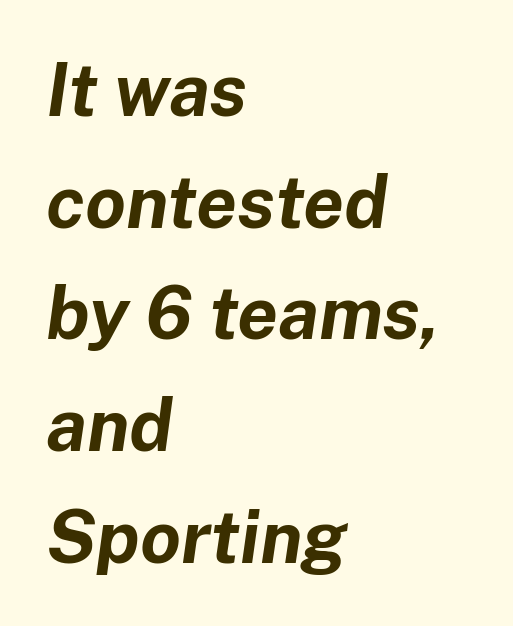
The glyphs look as if they've been sheared to an angle. These lines sit exactly where default settings would place them. These lines carry a lot of weight — the face is fully bold. Note the varied advance widths — an 'i' is clearly narrower than an 'm'. This sample is left-justified, so line endings fall wherever the words run out. Quick note: underline off.
